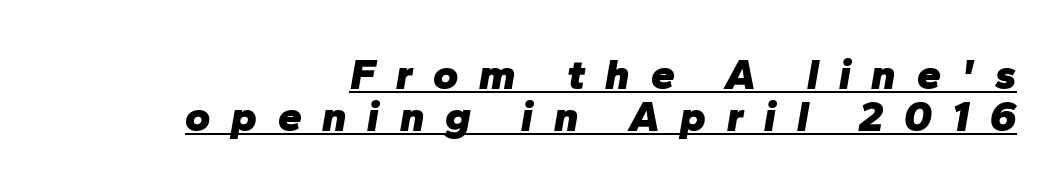
Q: Is the text bold? A: Yes.
Q: Is the text italic (slanted)? A: Yes, it leans right by about 10 degrees.
Q: Is the text underlined? A: Yes.
Q: How is the paragraph aligned? A: Right-aligned.
Q: Is the spacing between letters normal or unusually wide? A: Unusually wide.
Q: Is the spacing between lines tight, normal or loose? A: Tight.
Q: Width (condensed, normal, or wide)? A: Normal.
Q: Stroke contrast? A: Low.
Q: x-height? A: Medium.
Q: Monospaced? A: No.
